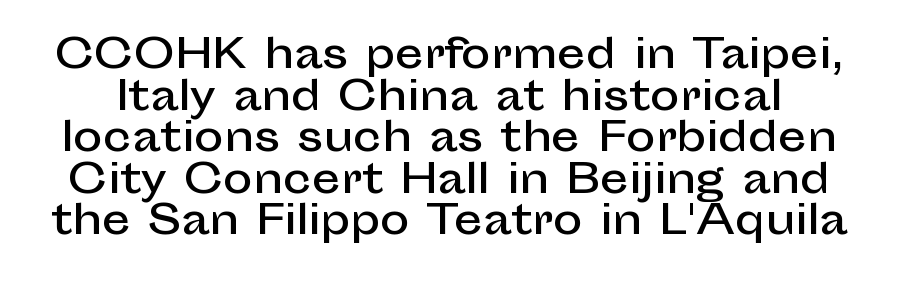
Q: Is the text italic (slanted)? A: No, it is upright.
Q: Is the typeface a serif or a sans-serif typeface? A: Sans-serif.
Q: Is the text underlined? A: No.
Q: Is the spacing between letters normal or unusually wide? A: Normal.
Q: Is the spacing between lines tight, normal or loose? A: Tight.
Q: Width (condensed, normal, or wide)? A: Normal.
Q: Stroke contrast? A: Low.
Q: x-height? A: Medium.
Q: Monospaced? A: No.
